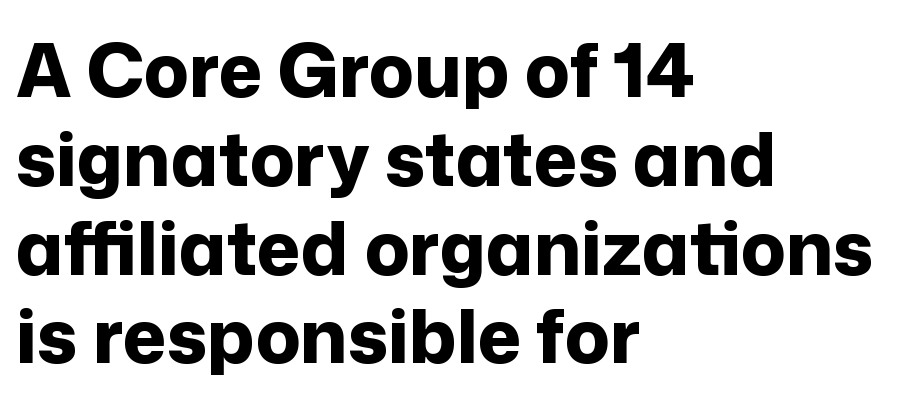
Q: Is the text bold? A: Yes.
Q: Is the text italic (slanted)? A: No, it is upright.
Q: Is the typeface a serif or a sans-serif typeface? A: Sans-serif.
Q: Is the text underlined? A: No.
Q: How is the paragraph aligned? A: Left-aligned.
Q: Is the spacing between letters normal or unusually wide? A: Normal.
Q: Width (condensed, normal, or wide)? A: Normal.
Q: Stroke contrast? A: Low.
Q: x-height? A: Medium.
Q: Monospaced? A: No.
